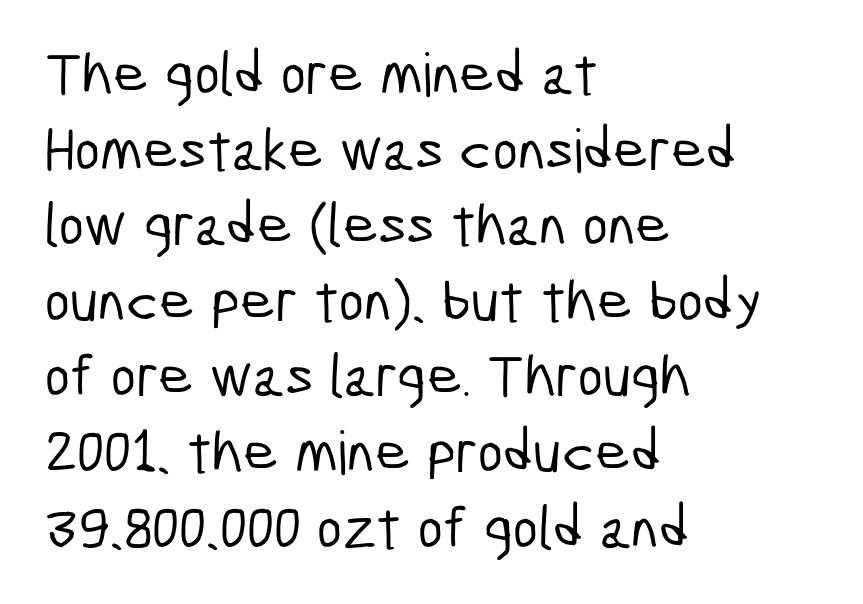
{"serif": "no", "width": "condensed", "stroke_contrast": "low", "x_height": "medium", "monospaced": "no", "underline": "no", "align": "left", "line_spacing": "normal", "line_spacing_ratio": 1.26, "letter_spacing": "normal", "letter_spacing_em": 0.0, "glyph_px": 60}
